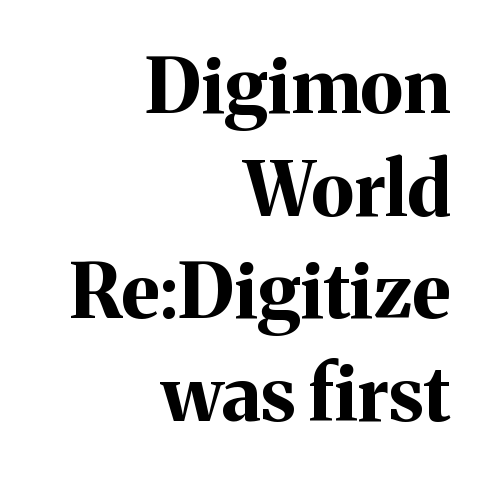
Quick note: not italic, upright. The passage shown is typeset with a serif family. Pretty heavy lettering here — definitely bold. Varying glyph widths throughout — classic text-font behaviour. The line texture is even and compact thanks to regular tracking. Interline gaps are of average width in this sample.
